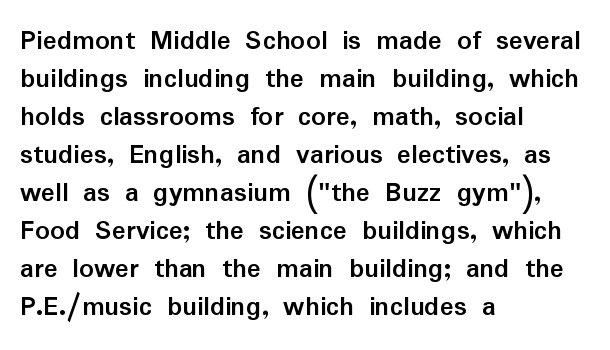
Q: Is the text bold? A: Yes.
Q: Is the text italic (slanted)? A: No, it is upright.
Q: Is the typeface a serif or a sans-serif typeface? A: Sans-serif.
Q: Is the text underlined? A: No.
Q: How is the paragraph aligned? A: Left-aligned.
Q: Is the spacing between letters normal or unusually wide? A: Normal.
Q: Is the spacing between lines tight, normal or loose? A: Normal.
Q: Width (condensed, normal, or wide)? A: Normal.
Q: Stroke contrast? A: Low.
Q: x-height? A: Medium.
Q: Monospaced? A: No.
